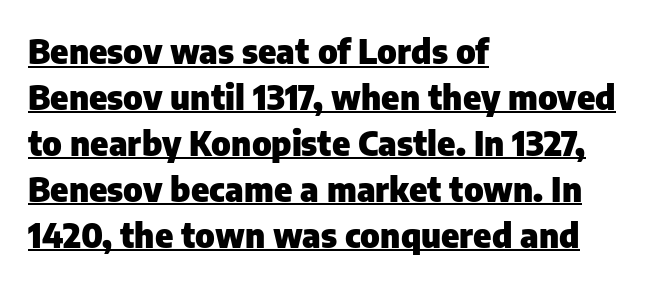
{"serif": "no", "italic": "no", "bold": "yes", "weight": "heavy", "width": "normal", "stroke_contrast": "low", "x_height": "medium", "monospaced": "no", "underline": "yes", "align": "left", "line_spacing": "normal", "line_spacing_ratio": 1.35, "letter_spacing": "normal", "letter_spacing_em": 0.0, "glyph_px": 34}
